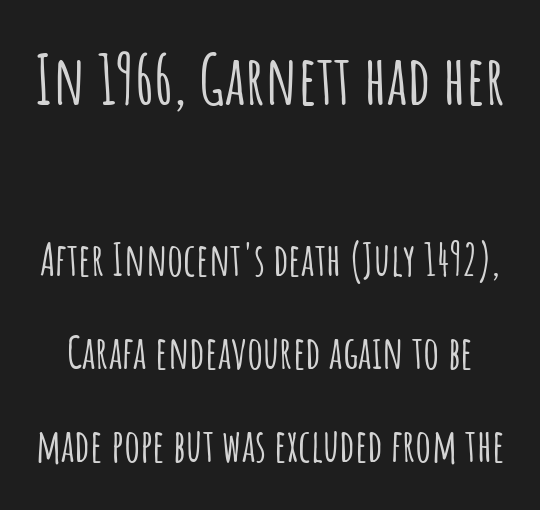
Q: Is the text italic (slanted)? A: No, it is upright.
Q: Is the typeface a serif or a sans-serif typeface? A: Sans-serif.
Q: Is the text underlined? A: No.
Q: Is the spacing between letters normal or unusually wide? A: Normal.
Q: Is the spacing between lines tight, normal or loose? A: Loose.
Q: Which block of text is set in a larger size, the first (top) or the second (bottom)? A: The first (top) one.
Q: Width (condensed, normal, or wide)? A: Condensed.
Q: Stroke contrast? A: Low.
Q: x-height? A: Large.
Q: Monospaced? A: No.
